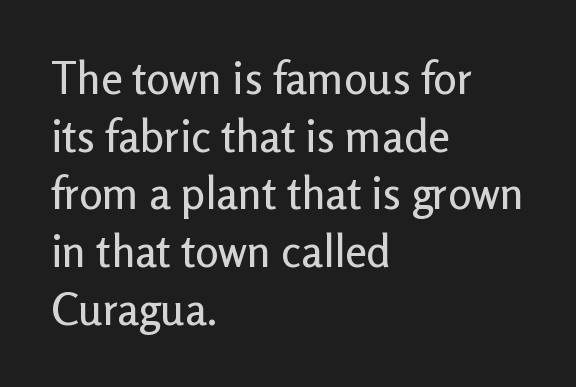
Q: Is the text italic (slanted)? A: No, it is upright.
Q: Is the typeface a serif or a sans-serif typeface? A: Sans-serif.
Q: Is the text underlined? A: No.
Q: How is the paragraph aligned? A: Left-aligned.
Q: Is the spacing between letters normal or unusually wide? A: Normal.
Q: Is the spacing between lines tight, normal or loose? A: Normal.
Q: Width (condensed, normal, or wide)? A: Normal.
Q: Stroke contrast? A: Low.
Q: x-height? A: Medium.
Q: Monospaced? A: No.
